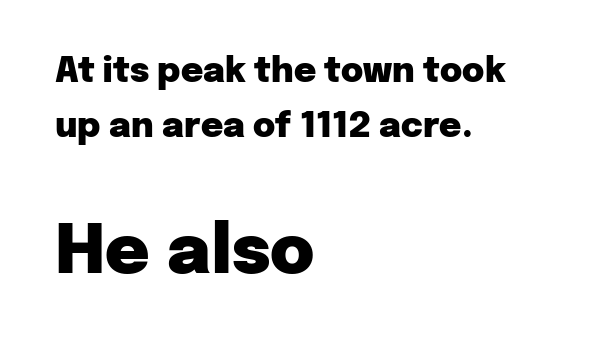
Caption: bold face, heavy strokes. The rendering keeps characters at their native spacing. Here the designer chose a conventional face with non-uniform glyph widths. Vertical spacing — default. Reading down the block, your eye returns to a fixed left position each line. Note: no serifs on the glyphs.
